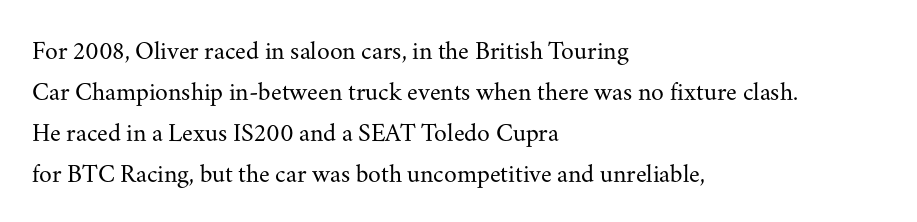
The image shows 26 px text type, upright; set left-aligned, normal line spacing (1.58x), normal letter spacing, not underlined.
